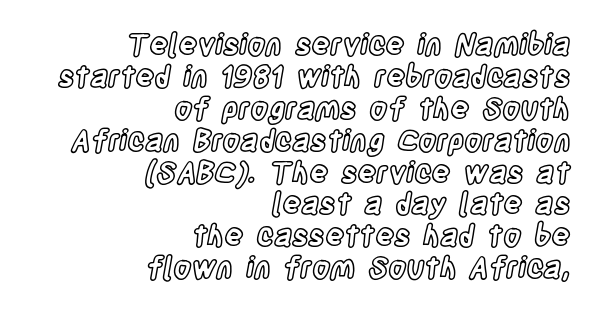
The image shows 29 px condensed type; set right-aligned, tight line spacing (1.1x), normal letter spacing, not underlined; a large x-height.
